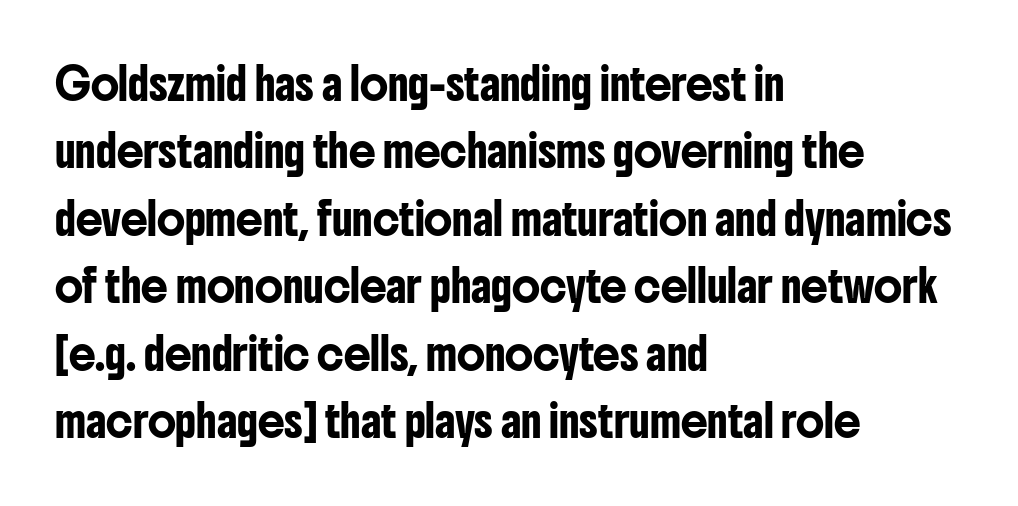
{"serif": "no", "italic": "no", "width": "condensed", "stroke_contrast": "low", "x_height": "medium", "monospaced": "no", "underline": "no", "align": "left", "line_spacing": "loose", "line_spacing_ratio": 2.25, "letter_spacing": "normal", "letter_spacing_em": 0.0, "glyph_px": 30}
